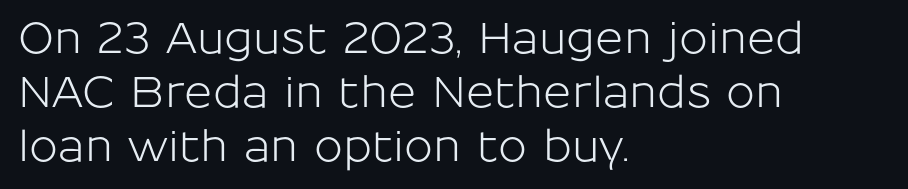
Q: Is the text italic (slanted)? A: No, it is upright.
Q: Is the typeface a serif or a sans-serif typeface? A: Sans-serif.
Q: Is the text underlined? A: No.
Q: How is the paragraph aligned? A: Left-aligned.
Q: Is the spacing between letters normal or unusually wide? A: Normal.
Q: Is the spacing between lines tight, normal or loose? A: Normal.
Q: Width (condensed, normal, or wide)? A: Normal.
Q: Stroke contrast? A: Low.
Q: x-height? A: Medium.
Q: Monospaced? A: No.
